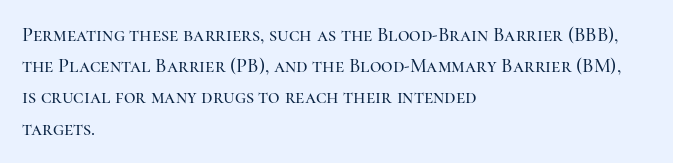
You could call the tracking neutral — neither tight nor loose. No italicization has been applied; the sample stays upright. Just letters on the line, the space beneath them empty. Compared with typical paragraphs, the rows here are spaced about the same.
